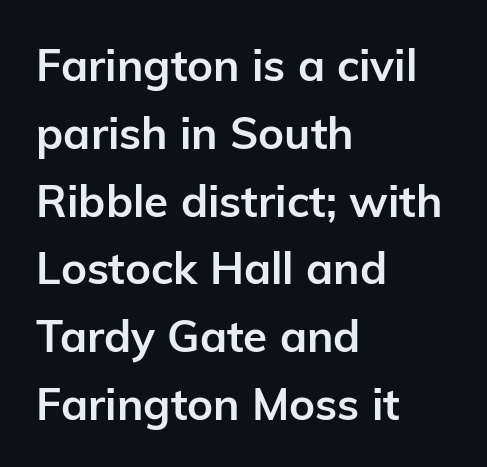
Q: Is the text bold? A: Yes.
Q: Is the text italic (slanted)? A: No, it is upright.
Q: Is the typeface a serif or a sans-serif typeface? A: Sans-serif.
Q: Is the text underlined? A: No.
Q: How is the paragraph aligned? A: Left-aligned.
Q: Is the spacing between letters normal or unusually wide? A: Normal.
Q: Is the spacing between lines tight, normal or loose? A: Normal.
Q: Width (condensed, normal, or wide)? A: Normal.
Q: Stroke contrast? A: Low.
Q: x-height? A: Medium.
Q: Monospaced? A: No.
